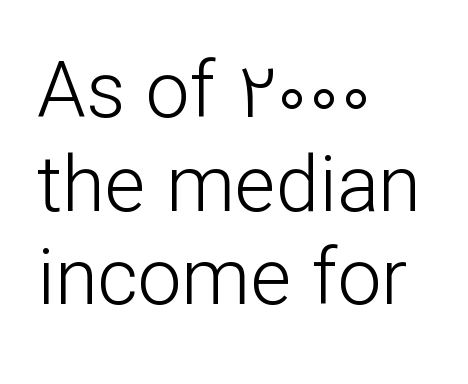
The image shows 78 px light sans-serif type, upright; set left-aligned, line spacing 1.2x, normal letter spacing, not underlined; low stroke contrast and a medium x-height.
